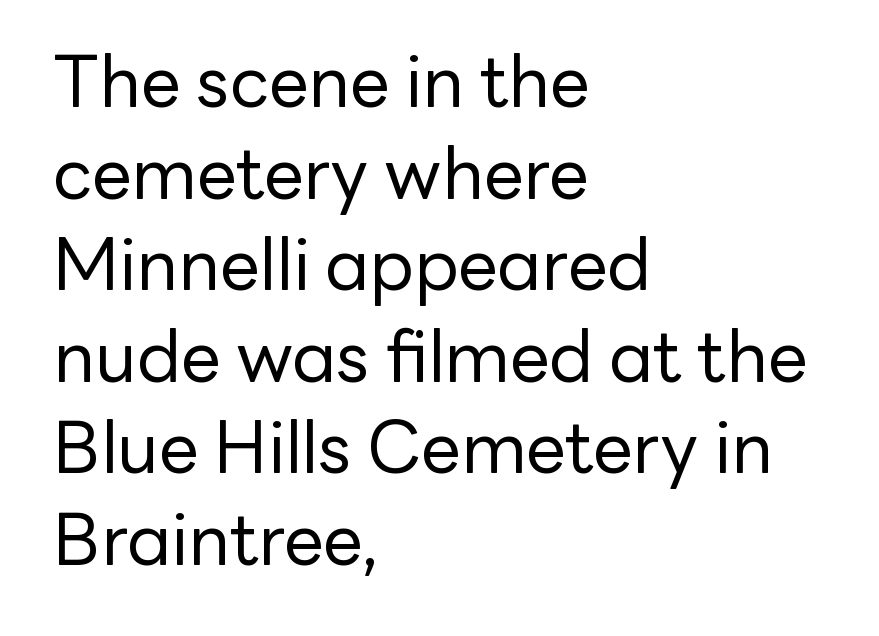
{"serif": "no", "italic": "no", "bold": "no", "weight": "regular", "width": "normal", "stroke_contrast": "low", "x_height": "medium", "monospaced": "no", "underline": "no", "align": "left", "line_spacing": "normal", "line_spacing_ratio": 1.29, "letter_spacing": "normal", "letter_spacing_em": 0.0, "glyph_px": 71}
